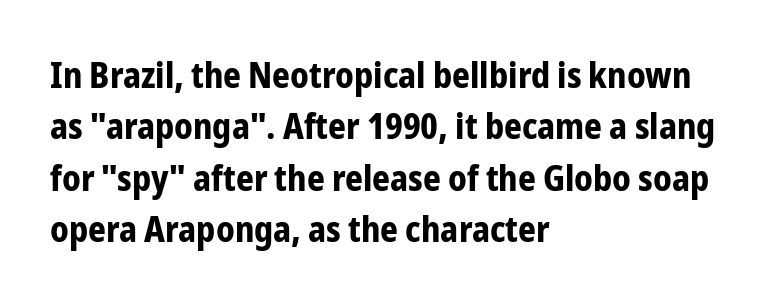
Q: Is the text bold? A: Yes.
Q: Is the text italic (slanted)? A: No, it is upright.
Q: Is the typeface a serif or a sans-serif typeface? A: Sans-serif.
Q: Is the text underlined? A: No.
Q: How is the paragraph aligned? A: Left-aligned.
Q: Is the spacing between letters normal or unusually wide? A: Normal.
Q: Is the spacing between lines tight, normal or loose? A: Normal.
Q: Width (condensed, normal, or wide)? A: Condensed.
Q: Stroke contrast? A: Low.
Q: x-height? A: Medium.
Q: Monospaced? A: No.
